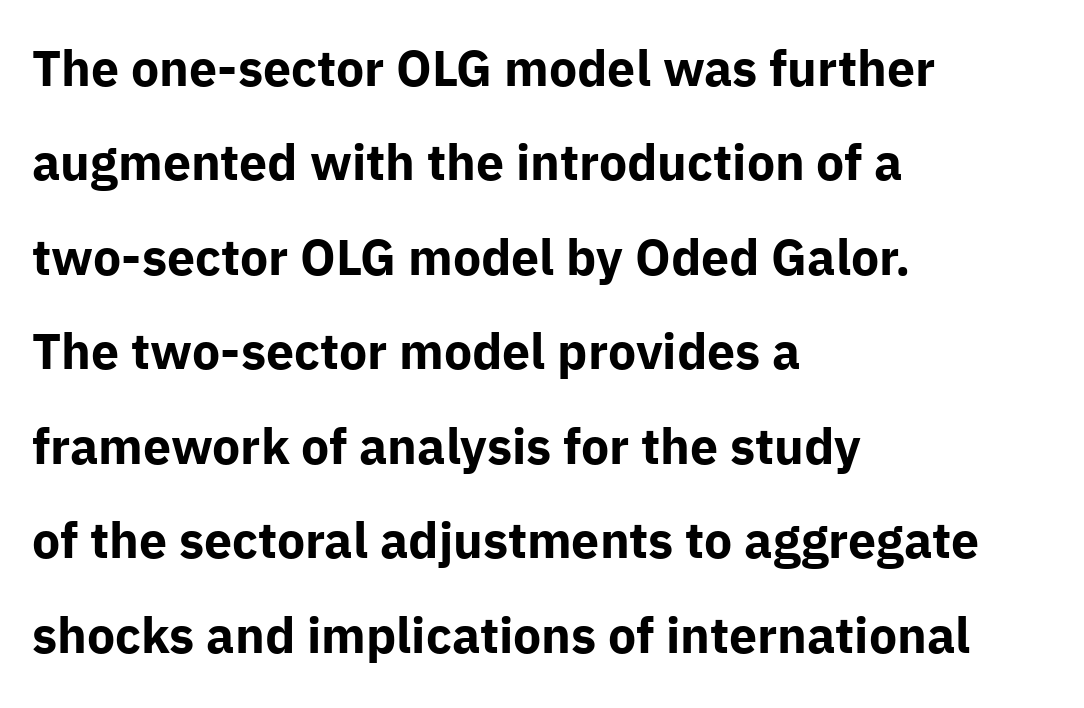
{"serif": "no", "italic": "no", "bold": "yes", "weight": "bold", "width": "normal", "stroke_contrast": "low", "x_height": "medium", "monospaced": "no", "underline": "no", "align": "left", "line_spacing_ratio": 1.89, "letter_spacing": "normal", "letter_spacing_em": 0.0, "glyph_px": 50}
